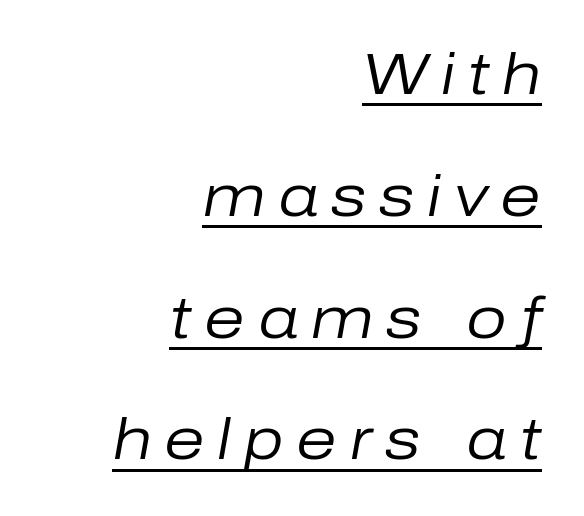
Q: Is the text bold? A: No.
Q: Is the text italic (slanted)? A: Yes, it leans right by about 10 degrees.
Q: Is the text underlined? A: Yes.
Q: How is the paragraph aligned? A: Right-aligned.
Q: Is the spacing between letters normal or unusually wide? A: Unusually wide.
Q: Is the spacing between lines tight, normal or loose? A: Loose.
Q: Width (condensed, normal, or wide)? A: Normal.
Q: Stroke contrast? A: Low.
Q: x-height? A: Medium.
Q: Monospaced? A: No.
